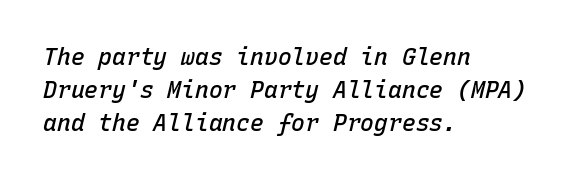
The image shows 23 px text type, italic (leaning right); set left-aligned, normal line spacing (1.44x), normal letter spacing, not underlined.
